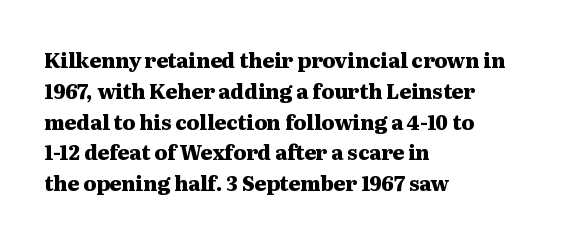
Q: Is the text bold? A: Yes.
Q: Is the text italic (slanted)? A: No, it is upright.
Q: Is the text underlined? A: No.
Q: How is the paragraph aligned? A: Left-aligned.
Q: Is the spacing between letters normal or unusually wide? A: Normal.
Q: Is the spacing between lines tight, normal or loose? A: Normal.
